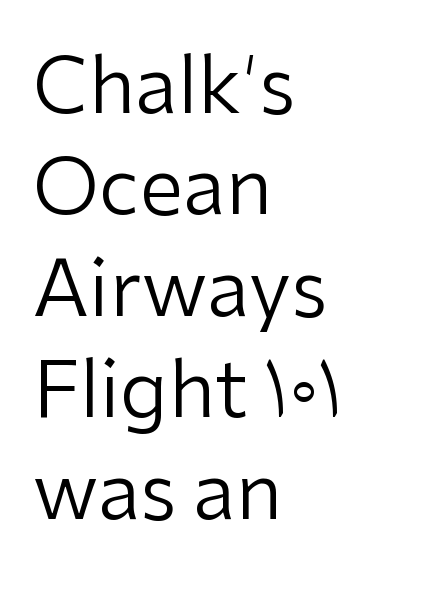
Q: Is the text bold? A: No.
Q: Is the text italic (slanted)? A: No, it is upright.
Q: Is the typeface a serif or a sans-serif typeface? A: Sans-serif.
Q: Is the text underlined? A: No.
Q: How is the paragraph aligned? A: Left-aligned.
Q: Is the spacing between letters normal or unusually wide? A: Normal.
Q: Is the spacing between lines tight, normal or loose? A: Normal.
Q: Width (condensed, normal, or wide)? A: Normal.
Q: Stroke contrast? A: Low.
Q: x-height? A: Medium.
Q: Monospaced? A: No.
